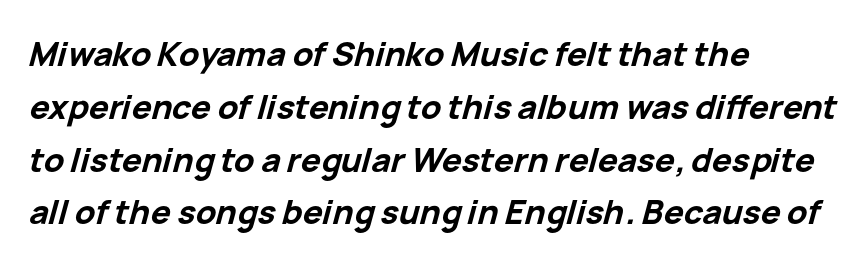
Here the designer chose a conventional face with non-uniform glyph widths. Rendered with sloped, italic letterforms. The block of text has a typical density, with ordinary space between rows. These lines carry a lot of weight — the face is fully bold.
